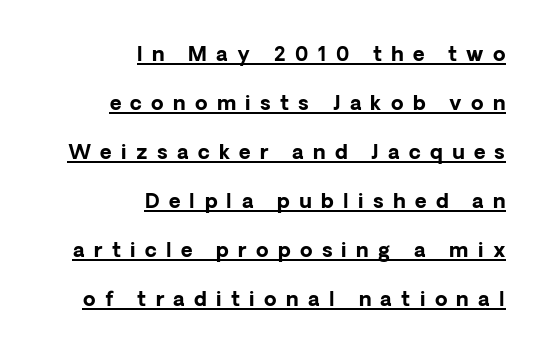
The rendered words wear a rule along their underside. The block of text is sparse from top to bottom, with ample space between rows. Casual observation: everything's shoved over to the right. This is roman type, the default non-slanted kind.
